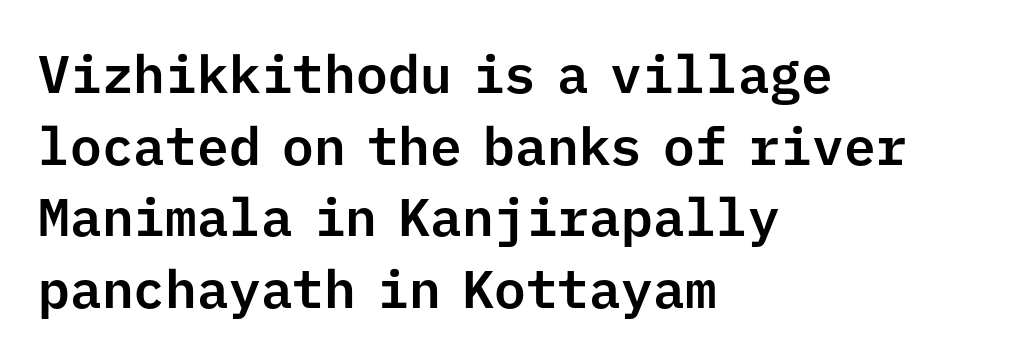
The image shows 53 px sans-serif type, upright, monospaced; set left-aligned, normal line spacing (1.35x), normal letter spacing, not underlined; low stroke contrast and a medium x-height.
